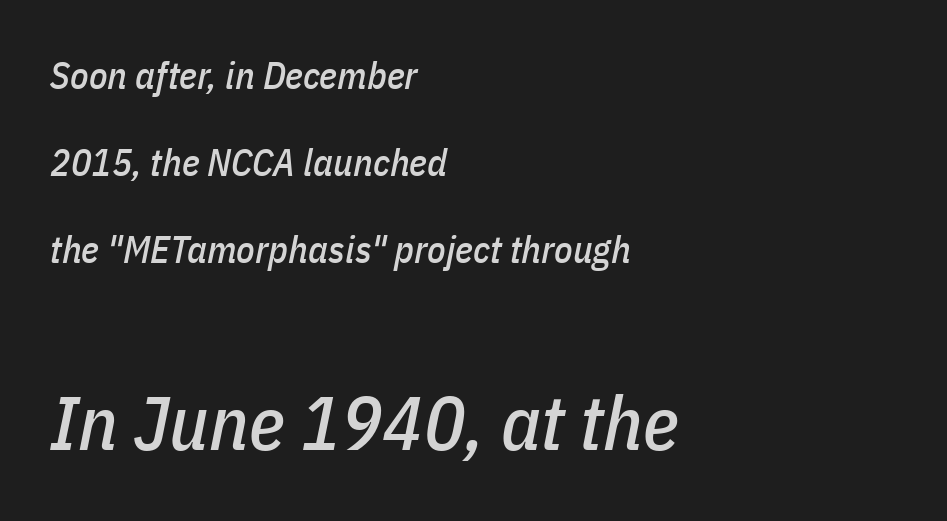
Q: Is the text italic (slanted)? A: Yes, it leans right by about 11 degrees.
Q: Is the text underlined? A: No.
Q: How is the paragraph aligned? A: Left-aligned.
Q: Is the spacing between letters normal or unusually wide? A: Normal.
Q: Is the spacing between lines tight, normal or loose? A: Loose.
Q: Which block of text is set in a larger size, the first (top) or the second (bottom)? A: The second (bottom) one.
Q: Width (condensed, normal, or wide)? A: Condensed.
Q: Stroke contrast? A: Low.
Q: x-height? A: Medium.
Q: Monospaced? A: No.
